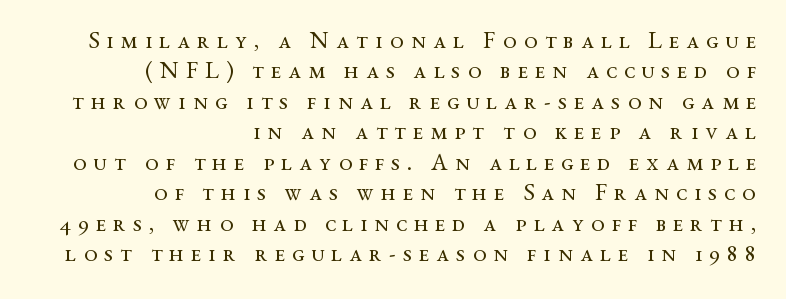
{"italic": "no", "bold": "no", "underline": "no", "align": "right", "line_spacing": "normal", "line_spacing_ratio": 1.27, "letter_spacing": "wide", "letter_spacing_em": 0.29, "glyph_px": 24}
